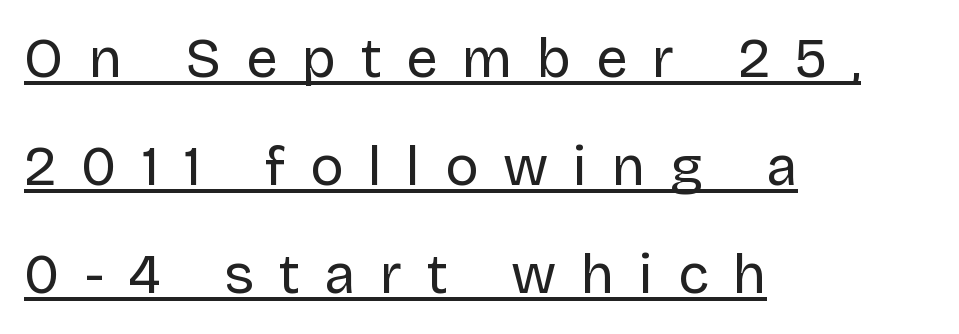
Q: Is the text bold? A: No.
Q: Is the text italic (slanted)? A: No, it is upright.
Q: Is the typeface a serif or a sans-serif typeface? A: Sans-serif.
Q: Is the text underlined? A: Yes.
Q: How is the paragraph aligned? A: Left-aligned.
Q: Is the spacing between letters normal or unusually wide? A: Unusually wide.
Q: Is the spacing between lines tight, normal or loose? A: Loose.
Q: Width (condensed, normal, or wide)? A: Normal.
Q: Stroke contrast? A: Low.
Q: x-height? A: Large.
Q: Monospaced? A: No.
